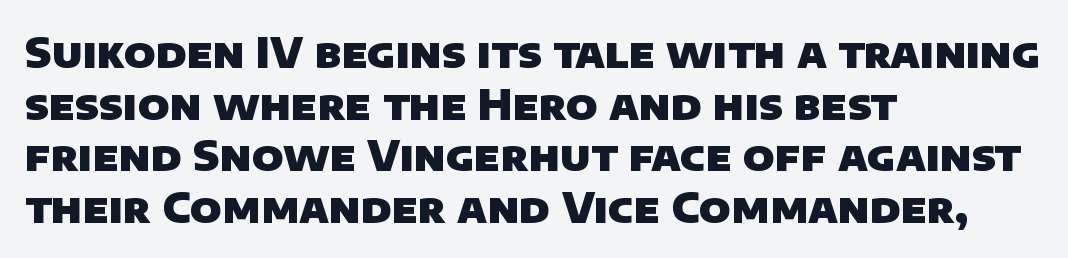
{"serif": "no", "bold": "yes", "weight": "heavy", "width": "normal", "stroke_contrast": "low", "x_height": "large", "monospaced": "no", "underline": "no", "align": "left", "line_spacing": "normal", "line_spacing_ratio": 1.26, "letter_spacing": "normal", "letter_spacing_em": 0.0, "glyph_px": 41}
